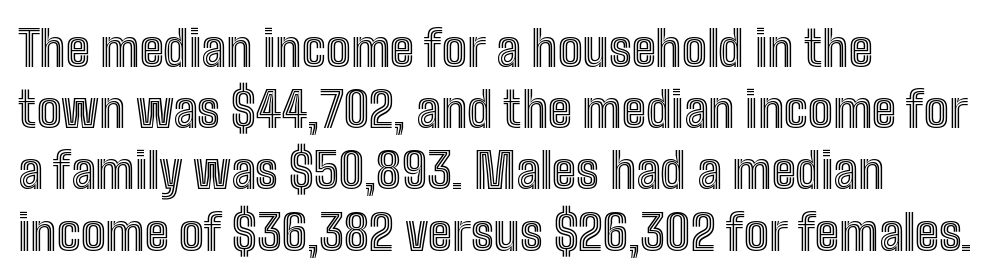
The lettering stays uniformly vertical, giving the passage a roman look. The space between consecutive lines is moderate. Characters follow at the spacing the type designer built in. The passage shown is not underscored anywhere. The rendering uses natural spacing where letterforms have individual widths.
